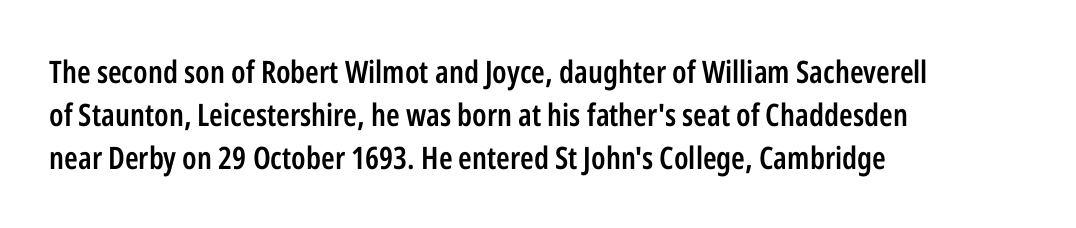
{"serif": "no", "italic": "no", "bold": "semi", "weight": "semibold", "width": "condensed", "stroke_contrast": "low", "x_height": "medium", "monospaced": "no", "underline": "no", "align": "left", "line_spacing": "normal", "line_spacing_ratio": 1.38, "letter_spacing": "normal", "letter_spacing_em": 0.0, "glyph_px": 31}
